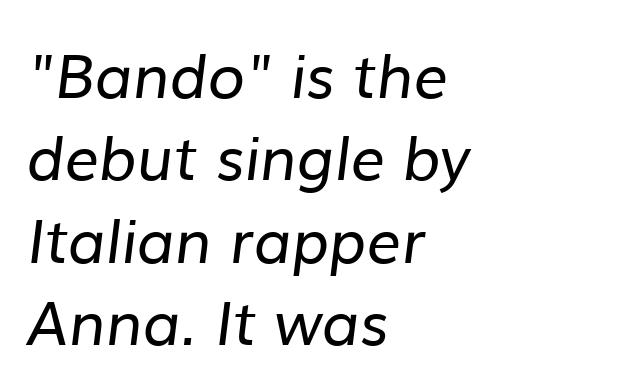
Q: Is the text bold? A: No.
Q: Is the typeface a serif or a sans-serif typeface? A: Sans-serif.
Q: Is the text underlined? A: No.
Q: How is the paragraph aligned? A: Left-aligned.
Q: Is the spacing between letters normal or unusually wide? A: Normal.
Q: Is the spacing between lines tight, normal or loose? A: Normal.
Q: Width (condensed, normal, or wide)? A: Normal.
Q: Stroke contrast? A: Low.
Q: x-height? A: Medium.
Q: Monospaced? A: No.
